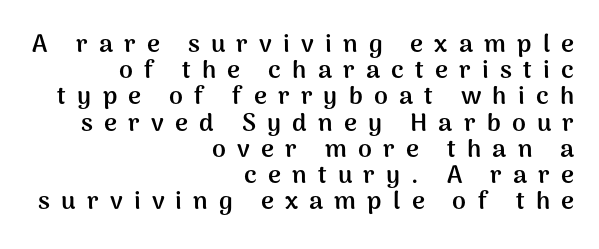
Q: Is the text bold? A: Yes.
Q: Is the text italic (slanted)? A: No, it is upright.
Q: Is the text underlined? A: No.
Q: How is the paragraph aligned? A: Right-aligned.
Q: Is the spacing between letters normal or unusually wide? A: Unusually wide.
Q: Is the spacing between lines tight, normal or loose? A: Tight.
